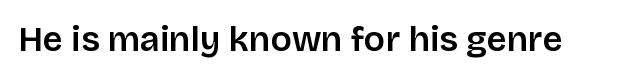
Glance below the letters and you will spot only blank space. You can tell it's not italic because the verticals are truly vertical. These lines are rendered in a variable-pitch font. A typesetter would label this face a sans.
